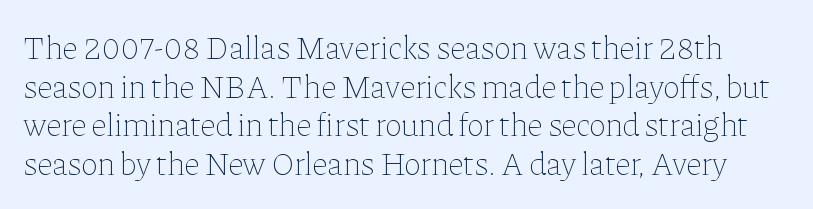
Q: Is the text bold? A: No.
Q: Is the text italic (slanted)? A: No, it is upright.
Q: Is the text underlined? A: No.
Q: Is the spacing between letters normal or unusually wide? A: Normal.
Q: Width (condensed, normal, or wide)? A: Normal.
Q: Stroke contrast? A: Low.
Q: x-height? A: Medium.
Q: Monospaced? A: No.
